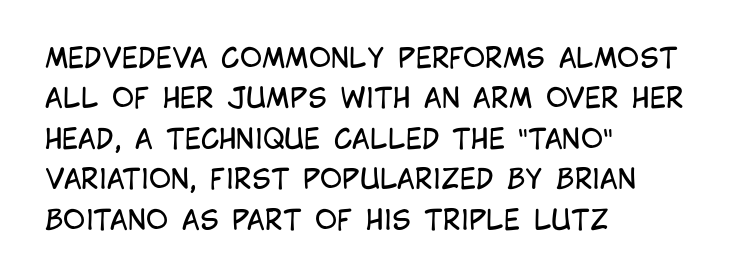
The image shows 27 px text type, upright; set left-aligned, normal line spacing (1.5x), normal letter spacing, not underlined.
